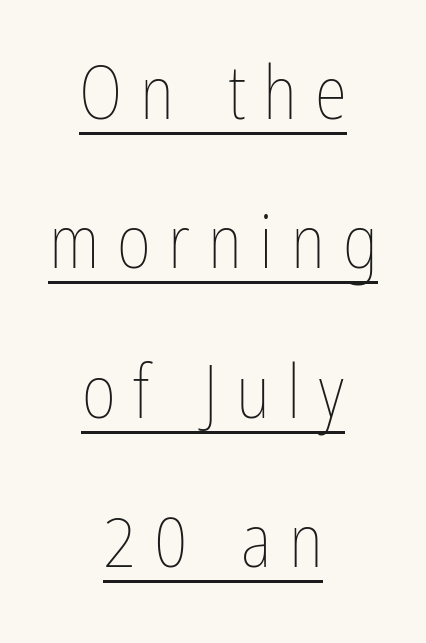
Q: Is the text bold? A: No.
Q: Is the text italic (slanted)? A: No, it is upright.
Q: Is the text underlined? A: Yes.
Q: How is the paragraph aligned? A: Centered.
Q: Is the spacing between letters normal or unusually wide? A: Unusually wide.
Q: Is the spacing between lines tight, normal or loose? A: Loose.
Q: Width (condensed, normal, or wide)? A: Condensed.
Q: Stroke contrast? A: Low.
Q: x-height? A: Medium.
Q: Monospaced? A: No.
